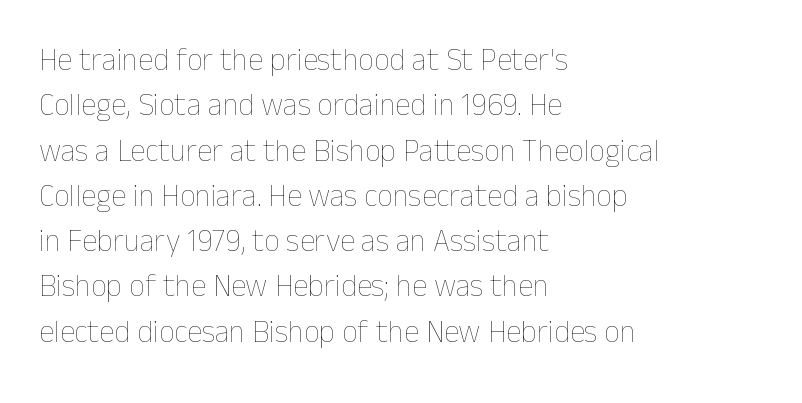
Tracking here is standard; glyphs follow each other at the usual distance. Heaviness? Minimal to ordinary, like unemphasized prose. Line beginnings align vertically; line endings do not. Unlike italic type, these characters show no tilt at all. A clean baseline with only descenders dipping below it.
